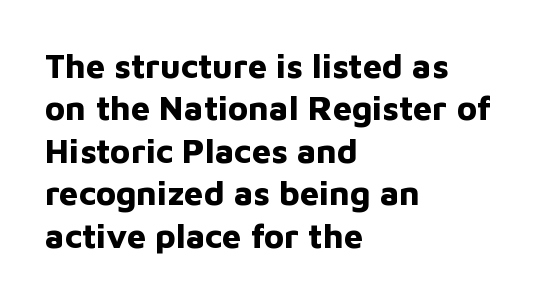
In terms of leading, this rendering sits right in the middle. Each line starts at the same left margin while the right side varies. This is the regular roman posture of the typeface. This is heavy type, rendered in bold. Unmarked baselines from the first word to the last.
